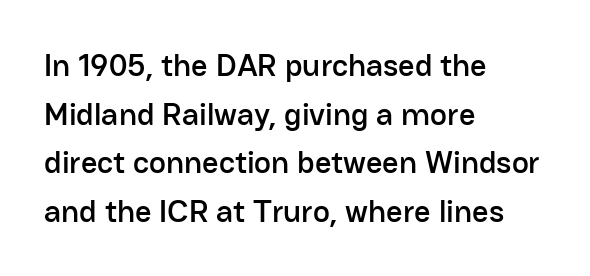
Q: Is the text italic (slanted)? A: No, it is upright.
Q: Is the typeface a serif or a sans-serif typeface? A: Sans-serif.
Q: Is the text underlined? A: No.
Q: How is the paragraph aligned? A: Left-aligned.
Q: Is the spacing between letters normal or unusually wide? A: Normal.
Q: Is the spacing between lines tight, normal or loose? A: Normal.
Q: Width (condensed, normal, or wide)? A: Normal.
Q: Stroke contrast? A: Low.
Q: x-height? A: Medium.
Q: Monospaced? A: No.
